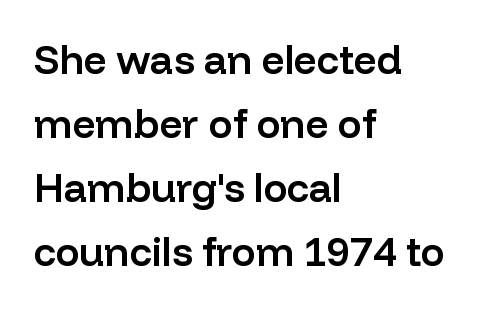
Q: Is the text bold? A: Semi-bold.
Q: Is the text italic (slanted)? A: No, it is upright.
Q: Is the typeface a serif or a sans-serif typeface? A: Sans-serif.
Q: Is the text underlined? A: No.
Q: How is the paragraph aligned? A: Left-aligned.
Q: Is the spacing between letters normal or unusually wide? A: Normal.
Q: Is the spacing between lines tight, normal or loose? A: Normal.
Q: Width (condensed, normal, or wide)? A: Normal.
Q: Stroke contrast? A: Low.
Q: x-height? A: Medium.
Q: Monospaced? A: No.
